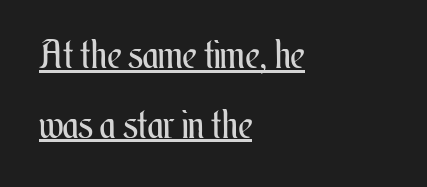
The image shows 38 px regular-weight, condensed type, upright; set left-aligned, line spacing 1.83x, normal letter spacing, underlined; medium stroke contrast and a small x-height.
